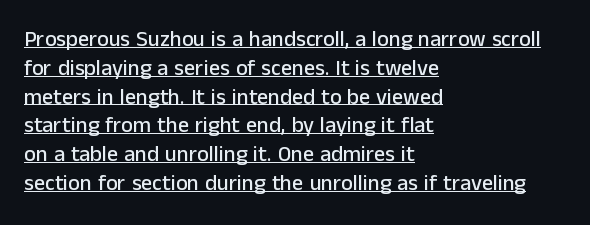
Beneath each row of characters lies a ruled line. Does the copy run flush right? No — it runs flush left. A typesetter would call this leading conventional body-copy spacing. No extra tracking has been applied to these lines. The axis of the letterforms is exactly vertical.
